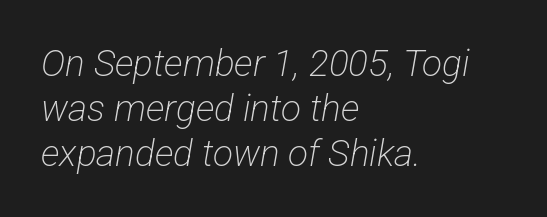
The letters advance in unequal steps, a hallmark of proportional type. The strokes carry an ordinary text weight at most. Is this a sans? Yes — the strokes have no serifs. The zone under the glyphs is completely vacant. Leftover space on each line is placed entirely after the last word. This rendering leaves character spacing at its baseline value.
